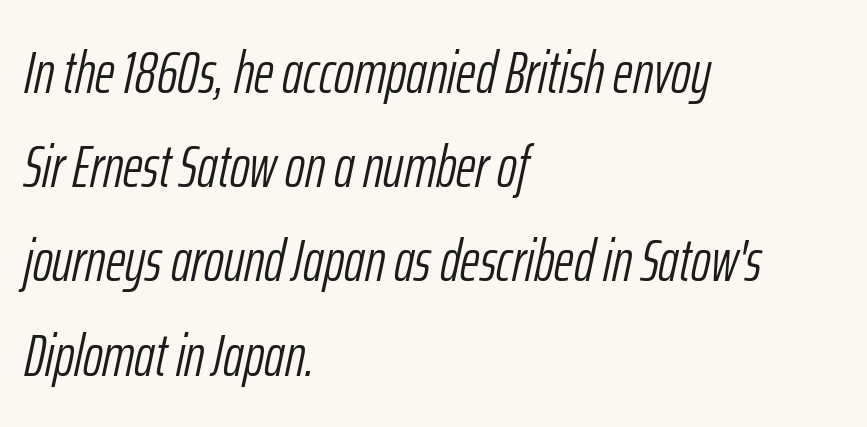
Q: Is the text bold? A: No.
Q: Is the text italic (slanted)? A: Yes, it leans right by about 12 degrees.
Q: Is the text underlined? A: No.
Q: How is the paragraph aligned? A: Left-aligned.
Q: Is the spacing between letters normal or unusually wide? A: Normal.
Q: Is the spacing between lines tight, normal or loose? A: Normal.
Q: Width (condensed, normal, or wide)? A: Condensed.
Q: Stroke contrast? A: Low.
Q: x-height? A: Medium.
Q: Monospaced? A: No.
